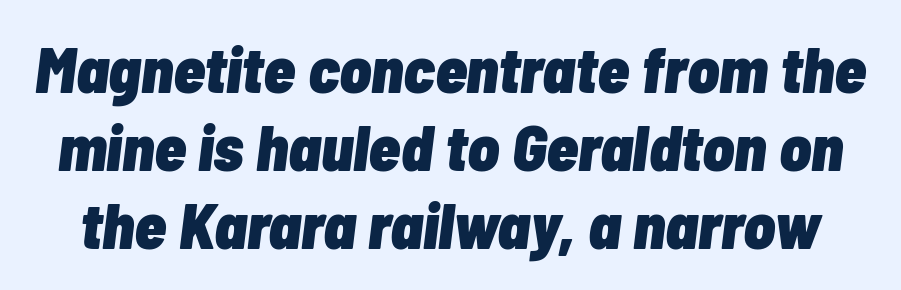
Q: Is the text bold? A: Yes.
Q: Is the text italic (slanted)? A: Yes, it leans right by about 7 degrees.
Q: Is the text underlined? A: No.
Q: Is the spacing between letters normal or unusually wide? A: Normal.
Q: Width (condensed, normal, or wide)? A: Condensed.
Q: Stroke contrast? A: Low.
Q: x-height? A: Medium.
Q: Monospaced? A: No.
